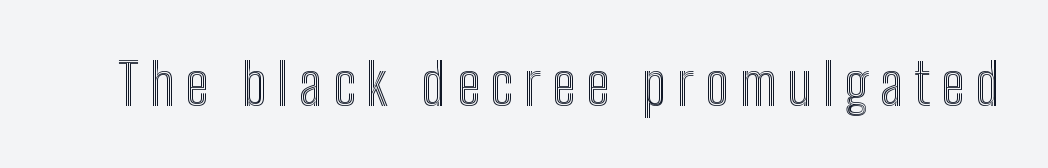
{"italic": "no", "width": "condensed", "x_height": "medium", "monospaced": "no", "underline": "no", "glyph_px": 57}
